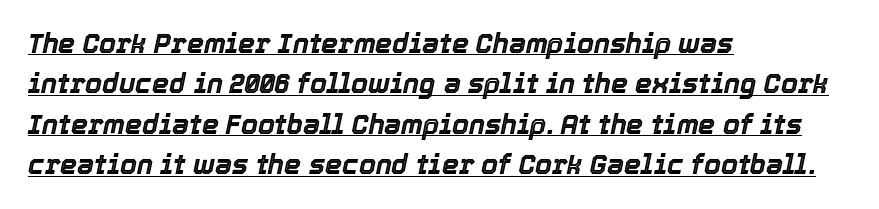
Q: Is the text italic (slanted)? A: Yes, it leans right by about 12 degrees.
Q: Is the text underlined? A: Yes.
Q: How is the paragraph aligned? A: Left-aligned.
Q: Is the spacing between letters normal or unusually wide? A: Normal.
Q: Is the spacing between lines tight, normal or loose? A: Normal.
